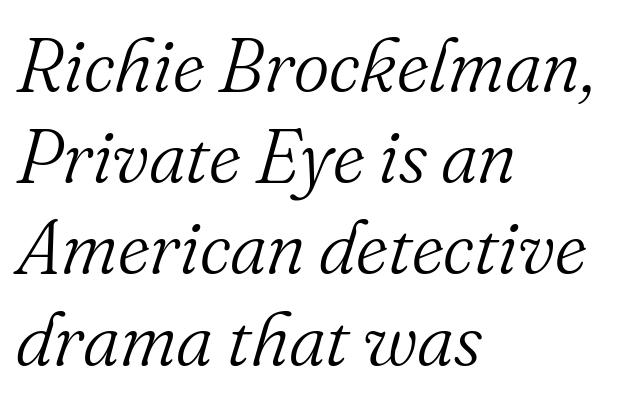
The image shows 76 px light serif type, italic (leaning right); set left-aligned, line spacing 1.2x, normal letter spacing, not underlined; medium stroke contrast and a small x-height.
